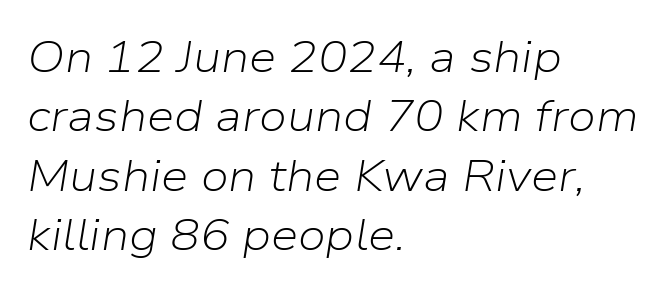
Q: Is the text bold? A: No.
Q: Is the text italic (slanted)? A: Yes, it leans right by about 9 degrees.
Q: Is the text underlined? A: No.
Q: How is the paragraph aligned? A: Left-aligned.
Q: Is the spacing between letters normal or unusually wide? A: Normal.
Q: Is the spacing between lines tight, normal or loose? A: Normal.
Q: Width (condensed, normal, or wide)? A: Normal.
Q: Stroke contrast? A: Low.
Q: x-height? A: Medium.
Q: Monospaced? A: No.
